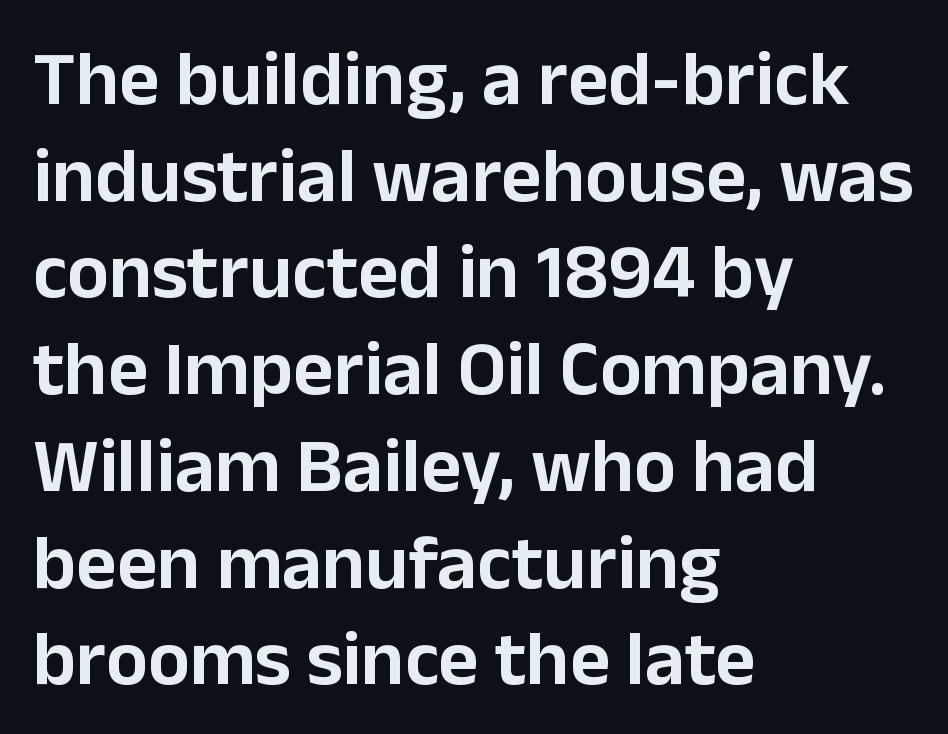
{"serif": "no", "italic": "no", "width": "normal", "stroke_contrast": "low", "x_height": "medium", "monospaced": "no", "underline": "no", "align": "left", "line_spacing_ratio": 1.24, "letter_spacing": "normal", "letter_spacing_em": 0.0, "glyph_px": 78}
